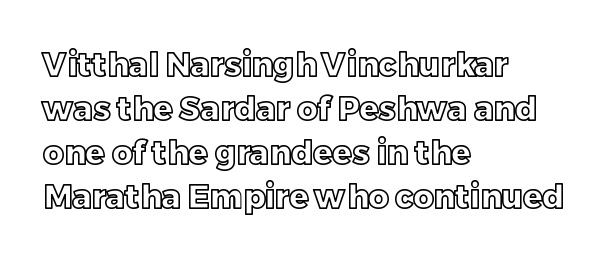
Q: Is the text italic (slanted)? A: No, it is upright.
Q: Is the text underlined? A: No.
Q: How is the paragraph aligned? A: Left-aligned.
Q: Is the spacing between letters normal or unusually wide? A: Normal.
Q: Is the spacing between lines tight, normal or loose? A: Normal.
Q: Width (condensed, normal, or wide)? A: Normal.
Q: x-height? A: Large.
Q: Monospaced? A: No.
